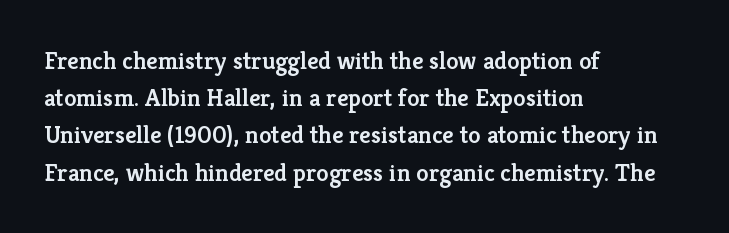
{"italic": "no", "bold": "semi", "underline": "no", "align": "left", "line_spacing": "normal", "line_spacing_ratio": 1.49, "letter_spacing": "normal", "letter_spacing_em": 0.0, "glyph_px": 25}
